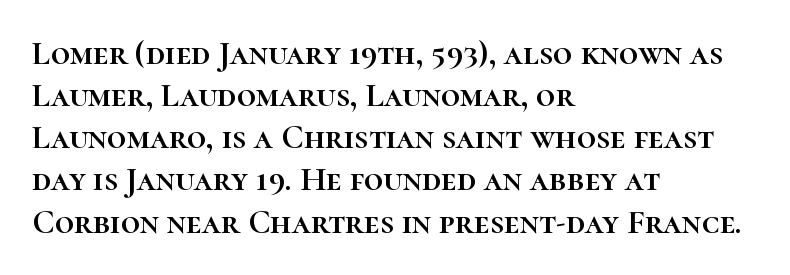
The text block is weighted toward the left margin, trailing off unevenly rightward. The font's upright variant was chosen for this text. Beneath every word, the page is bare. A typesetter would call this proportional, since set widths differ per character. Tracking value appears to be zero — textbook default spacing.
